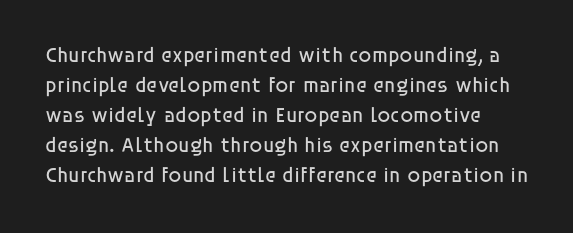
Q: Is the text bold? A: No.
Q: Is the text italic (slanted)? A: No, it is upright.
Q: Is the text underlined? A: No.
Q: Is the spacing between letters normal or unusually wide? A: Normal.
Q: Is the spacing between lines tight, normal or loose? A: Normal.
